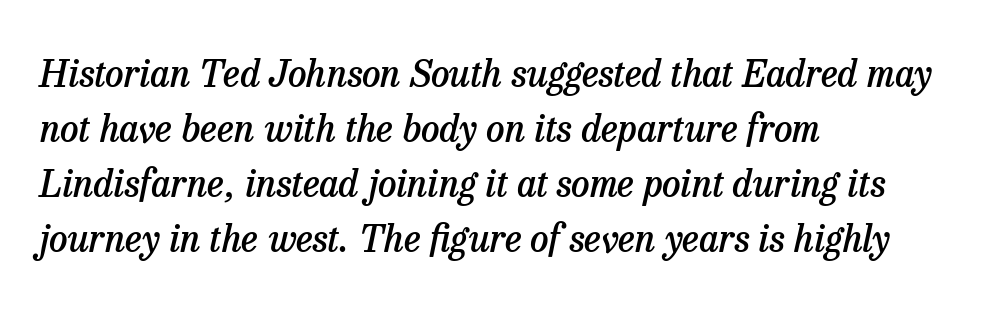
{"serif": "yes", "italic": "yes", "lean": "right", "slant_degrees": 13, "bold": "semi", "weight": "semibold", "width": "normal", "stroke_contrast": "low", "x_height": "medium", "monospaced": "no", "underline": "no", "align": "left", "line_spacing": "normal", "line_spacing_ratio": 1.49, "letter_spacing": "normal", "letter_spacing_em": 0.0, "glyph_px": 37}
